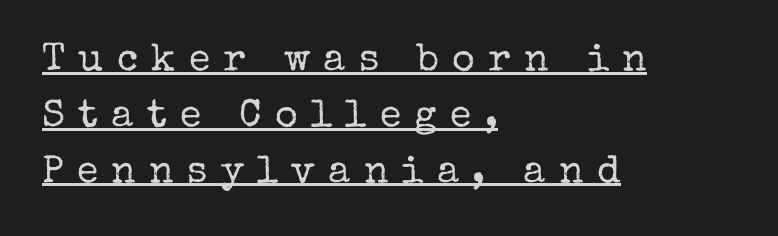
Look at the tracking — it's clearly loosened, letters drifting apart. Is this a heavy cut? Hardly; it is regular or lighter. Does the type have serifs? Yes, each stem ends in a small foot. The letters stand straight up with perfectly vertical stems. The specimen includes a rule beneath the text block's lines. Note the varied advance widths — an 'i' is clearly narrower than an 'm'.
